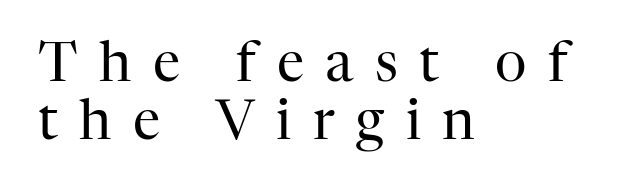
Stems here are at most as thick as an everyday book face. Quick note: not italic, upright. Think of a printed novel: that variable character pitch is what you see here. Typographically, this falls in the serif category.
